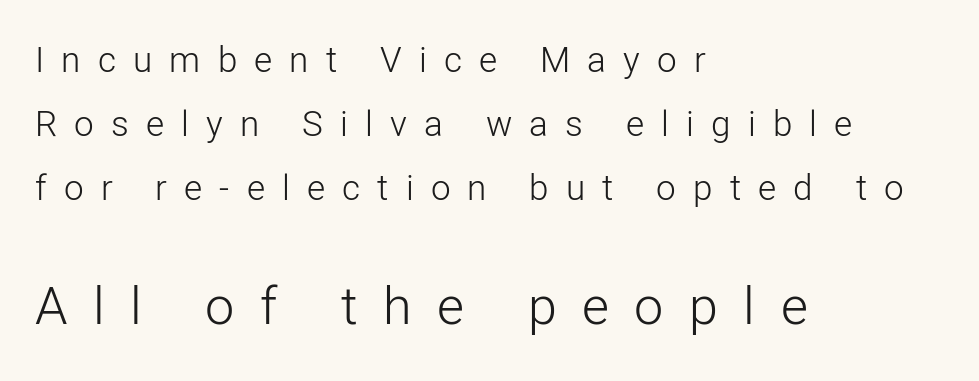
Check the space under the baseline: it is left empty. Whoever set this made the second block the dominant, larger element. Serif or sans? Sans — the stroke terminals are bare. The lines in this sample share a left origin and differ only in where they stop. Stroke thickness stays within the range of a standard reading face or lighter.
